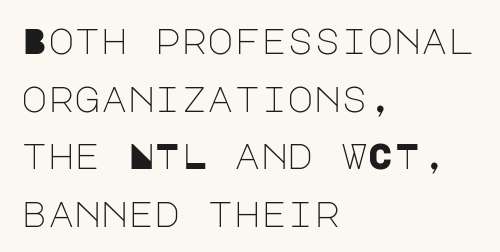
The image shows 36 px light sans-serif type, upright; set left-aligned, normal line spacing (1.6x), normal letter spacing, not underlined; low stroke contrast and a large x-height.
